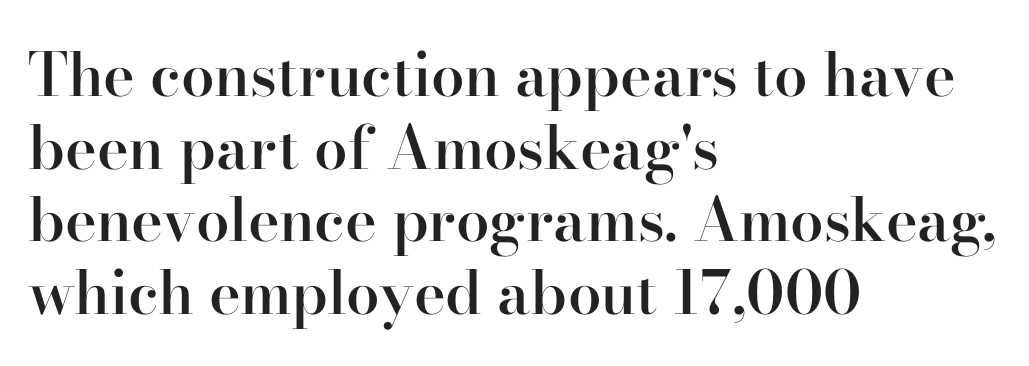
Every row of glyphs begins at an identical x-position on the left. Each word holds together tightly as a unit, with standard inter-letter gaps. The face used here is proportionally spaced, like ordinary book or web type. Any mark beneath the type? The region is blank.
